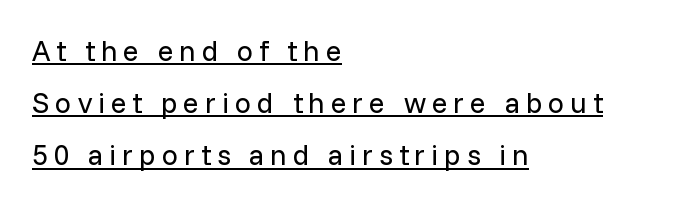
Q: Is the text bold? A: No.
Q: Is the text italic (slanted)? A: No, it is upright.
Q: Is the typeface a serif or a sans-serif typeface? A: Sans-serif.
Q: Is the text underlined? A: Yes.
Q: How is the paragraph aligned? A: Left-aligned.
Q: Is the spacing between letters normal or unusually wide? A: Unusually wide.
Q: Width (condensed, normal, or wide)? A: Normal.
Q: Stroke contrast? A: Low.
Q: x-height? A: Medium.
Q: Monospaced? A: No.
